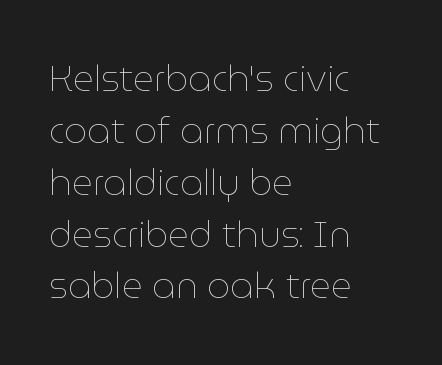
{"italic": "no", "bold": "no", "weight": "thin", "width": "normal", "stroke_contrast": "low", "x_height": "medium", "monospaced": "no", "underline": "no", "align": "left", "line_spacing": "normal", "line_spacing_ratio": 1.44, "letter_spacing": "normal", "letter_spacing_em": 0.0, "glyph_px": 36}
